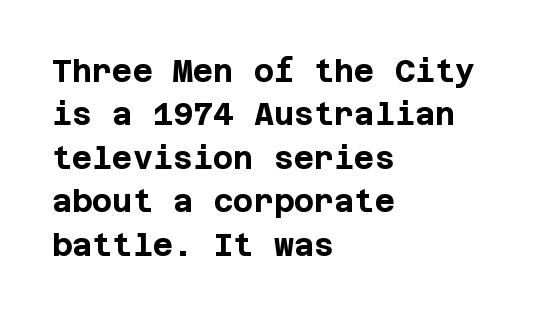
Weight check: bold — yes, fully. The specimen omits any rule beneath the text block's lines. Compared with typical body copy, the letter spacing here is the same. The line-height multiplier appears to be the usual default. Does the lettering tilt? It doesn't — this is upright. Leftover space on each line is placed entirely after the last word.
